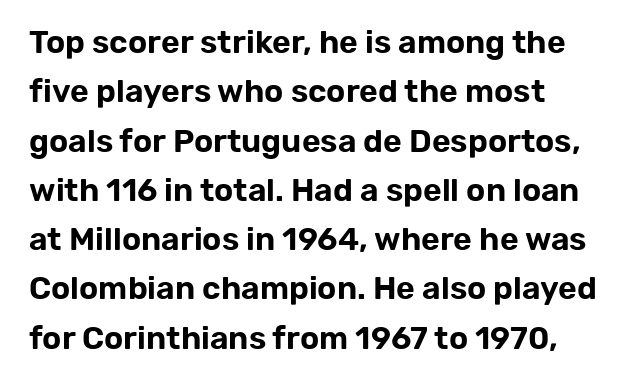
The image shows 32 px sans-serif type, upright; set normal line spacing (1.54x), normal letter spacing, not underlined; low stroke contrast and a medium x-height.
